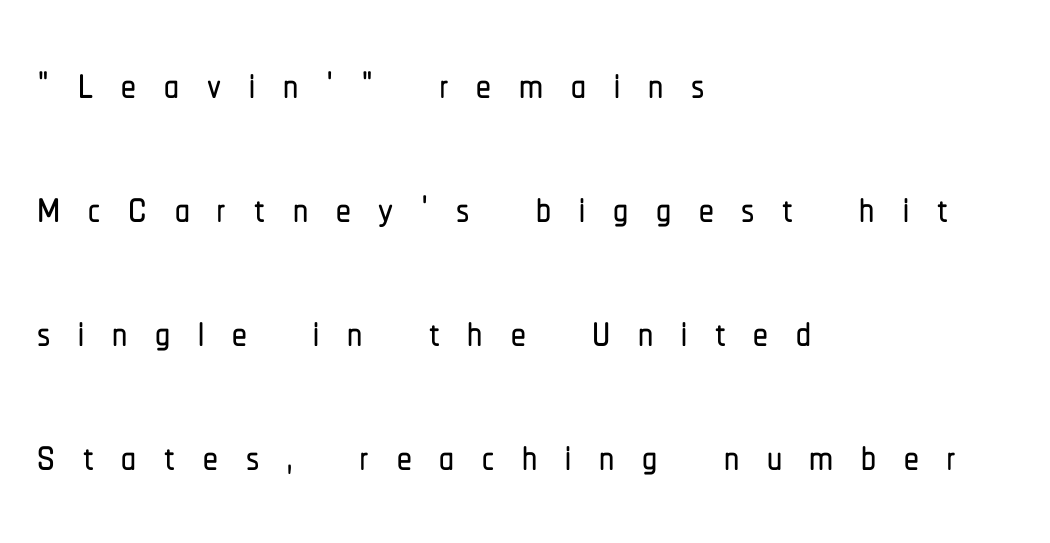
Q: Is the text italic (slanted)? A: No, it is upright.
Q: Is the typeface a serif or a sans-serif typeface? A: Sans-serif.
Q: Is the text underlined? A: No.
Q: How is the paragraph aligned? A: Left-aligned.
Q: Is the spacing between letters normal or unusually wide? A: Unusually wide.
Q: Is the spacing between lines tight, normal or loose? A: Loose.
Q: Width (condensed, normal, or wide)? A: Condensed.
Q: Stroke contrast? A: Low.
Q: x-height? A: Medium.
Q: Monospaced? A: No.
